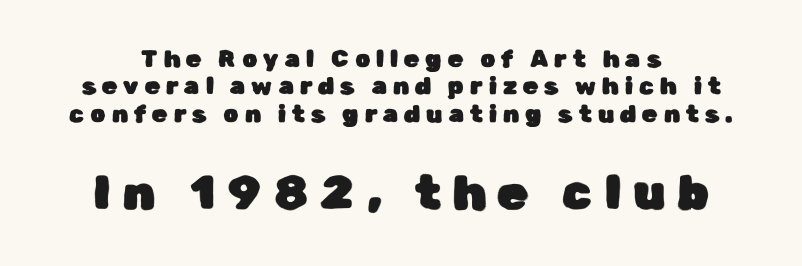
{"serif": "no", "italic": "no", "width": "normal", "stroke_contrast": "low", "x_height": "medium", "monospaced": "no", "underline": "no", "line_spacing": "tight", "line_spacing_ratio": 1.14, "letter_spacing": "wide", "letter_spacing_em": 0.26, "larger_block": "second", "size_ratio": 2.0, "glyph_px": 48}
